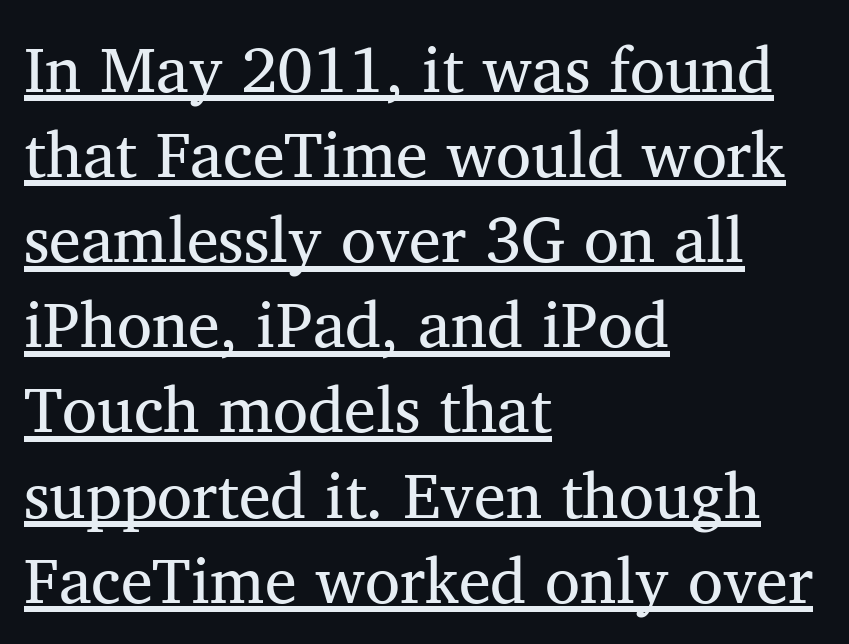
Q: Is the text bold? A: No.
Q: Is the text italic (slanted)? A: No, it is upright.
Q: Is the typeface a serif or a sans-serif typeface? A: Serif.
Q: Is the text underlined? A: Yes.
Q: How is the paragraph aligned? A: Left-aligned.
Q: Is the spacing between letters normal or unusually wide? A: Normal.
Q: Is the spacing between lines tight, normal or loose? A: Normal.
Q: Width (condensed, normal, or wide)? A: Normal.
Q: Stroke contrast? A: Medium.
Q: x-height? A: Medium.
Q: Monospaced? A: No.
